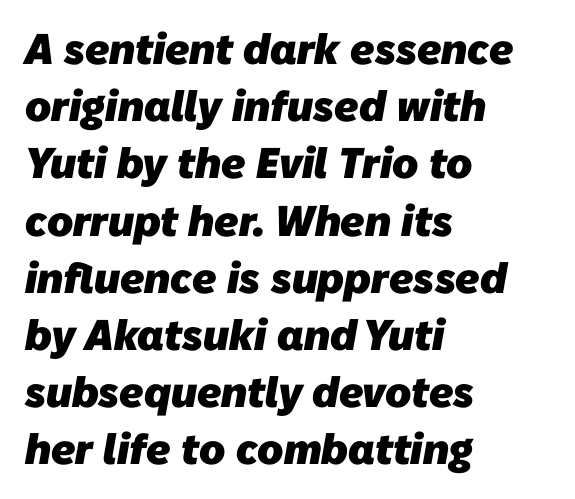
The passage shown is not underscored anywhere. In terms of letterform style, serifs are entirely absent. The letters advance in unequal steps, a hallmark of proportional type. These lines stack with their left ends in a neat column.
